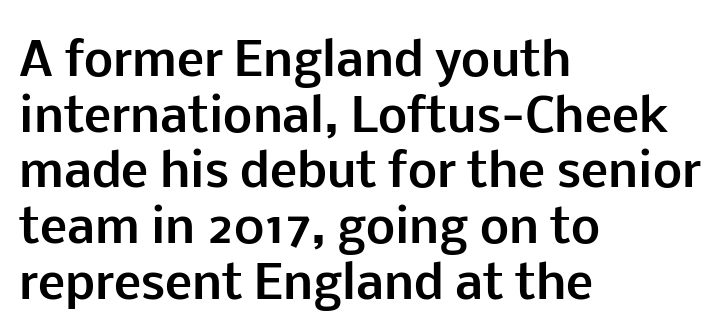
If you drew a ruler down the left edge, every line would touch it. Does the weight exceed regular? Yes, all the way to bold. The letters sit at their default tracking, neither squeezed nor spread. Looks like regular typesetting: each glyph gets only the width it needs.
